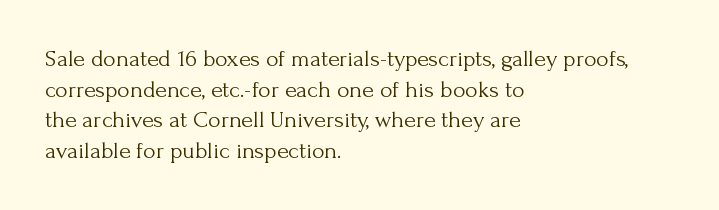
Is the type heavy? It reads as light-to-regular instead. Leftover space on each line is placed entirely after the last word. Characters follow at the spacing the type designer built in. The passage shown stacks its lines at a standard gap.
